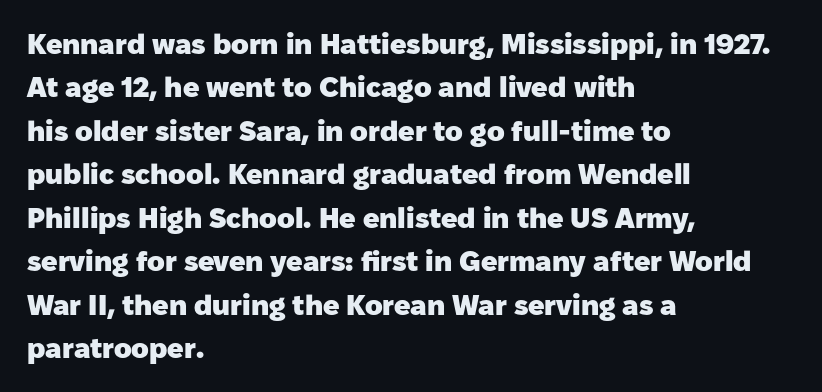
Is this a fixed-width face? No — the glyphs have proportional, varying widths. If you drew a ruler down the left edge, every line would touch it. Honestly, the row spacing looks completely unremarkable. A roman cut, with each character standing at attention. Lines of text with bare space underneath. Default kerning and tracking; the words read as compact shapes.
